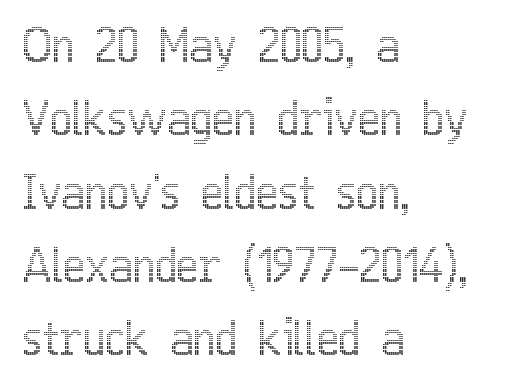
You could call the tracking neutral — neither tight nor loose. The axis of the letterforms is exactly vertical. Words float on clear page, feet unadorned. Where is the straight margin? On the left.
